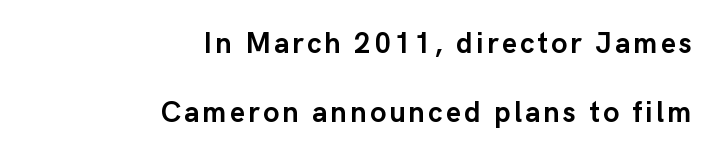
{"serif": "no", "italic": "no", "bold": "yes", "weight": "semibold", "width": "normal", "stroke_contrast": "low", "x_height": "medium", "monospaced": "no", "underline": "no", "align": "right", "line_spacing": "loose", "line_spacing_ratio": 2.37, "glyph_px": 29}
